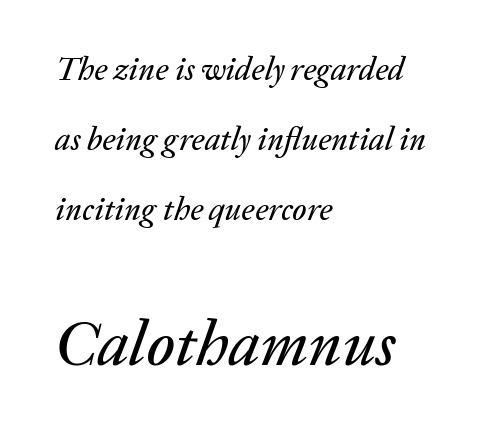
Q: Is the text italic (slanted)? A: Yes, it leans right by about 20 degrees.
Q: Is the text underlined? A: No.
Q: How is the paragraph aligned? A: Left-aligned.
Q: Is the spacing between letters normal or unusually wide? A: Normal.
Q: Is the spacing between lines tight, normal or loose? A: Loose.
Q: Which block of text is set in a larger size, the first (top) or the second (bottom)? A: The second (bottom) one.
Q: Width (condensed, normal, or wide)? A: Normal.
Q: Stroke contrast? A: Low.
Q: x-height? A: Medium.
Q: Monospaced? A: No.
